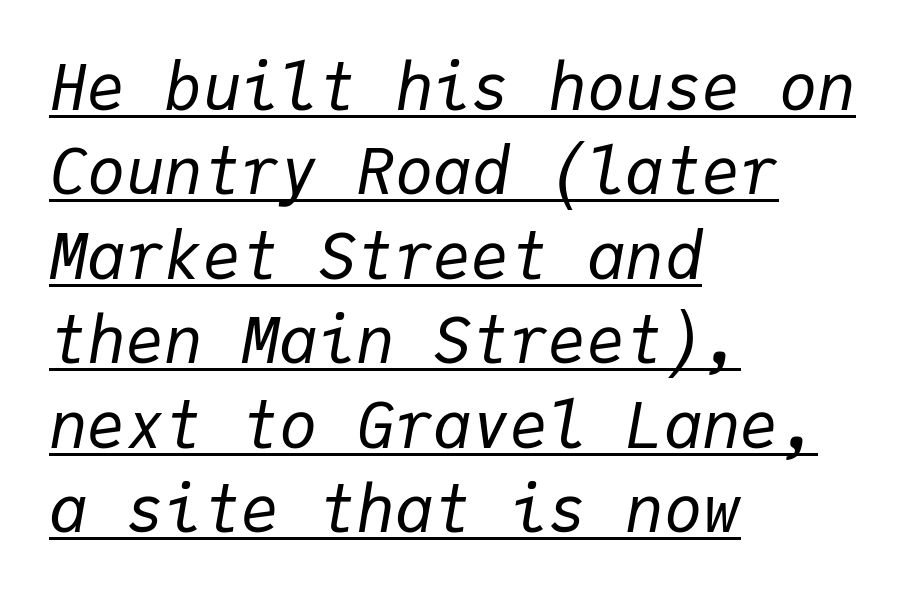
The passage shown has conventional tracking throughout. The passage shown stacks its lines at a standard gap. The strokes are not fattened; the text isn't bold. Visually the block forms a straight wall on the left and a jagged coastline on the right. Do the characters align in a grid? Yes, the font is monospaced.
